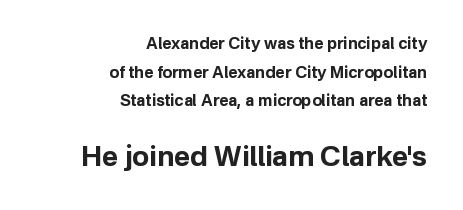
{"serif": "no", "italic": "no", "bold": "yes", "weight": "bold", "width": "normal", "stroke_contrast": "low", "x_height": "medium", "monospaced": "no", "underline": "no", "align": "right", "line_spacing_ratio": 1.79, "letter_spacing": "normal", "letter_spacing_em": 0.0, "larger_block": "second", "size_ratio": 1.75, "glyph_px": 28}
